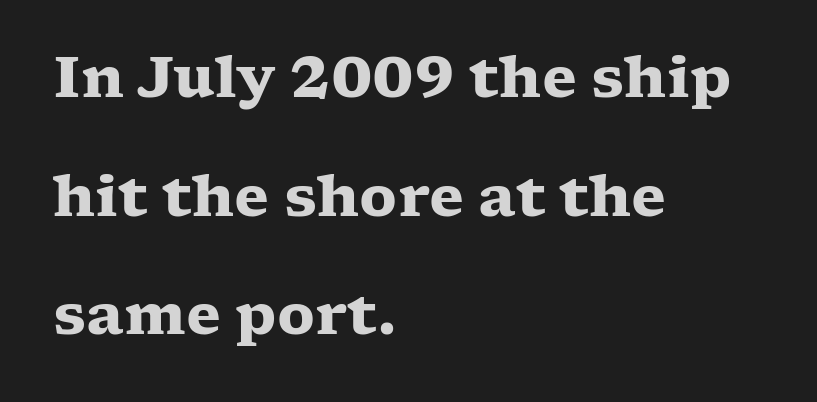
{"serif": "yes", "italic": "no", "bold": "yes", "weight": "heavy", "width": "wide", "stroke_contrast": "low", "x_height": "medium", "monospaced": "no", "underline": "no", "align": "left", "line_spacing": "loose", "line_spacing_ratio": 2.08, "letter_spacing": "normal", "letter_spacing_em": 0.0, "glyph_px": 57}
